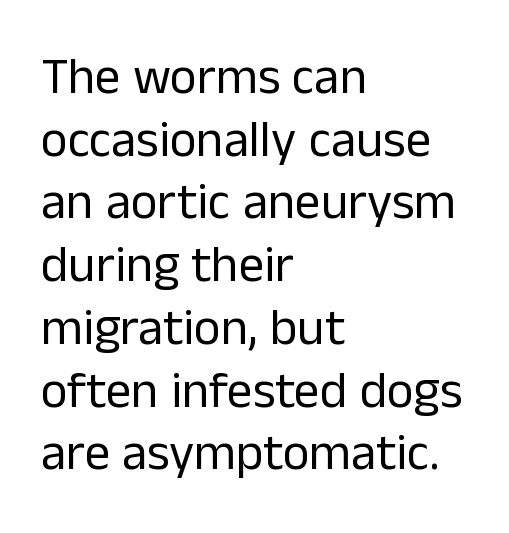
{"serif": "no", "italic": "no", "bold": "no", "weight": "regular", "width": "normal", "stroke_contrast": "low", "x_height": "medium", "monospaced": "no", "underline": "no", "align": "left", "line_spacing_ratio": 1.23, "letter_spacing": "normal", "letter_spacing_em": 0.0, "glyph_px": 51}
